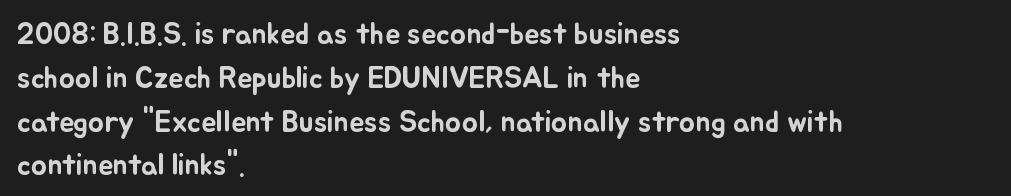
The passage shown is typed in a proportional face where columns would drift. Spacing between characters is what you'd get straight out of the box. The words here are not underlined. Compared with a centered layout, this one pins lines to the left instead.
